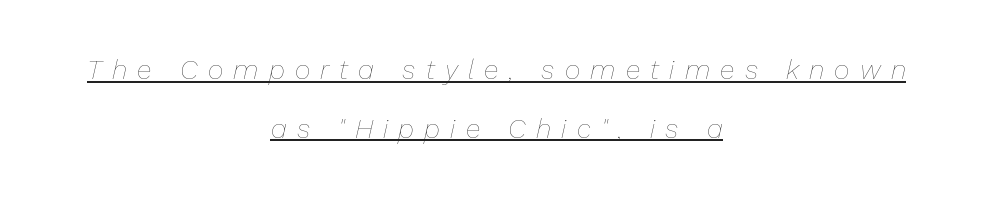
Bold? No — there's no thickening of the strokes. These lines stand farther apart than default settings would place them. These lines are centered, leaving both edges ragged. Caption: expanded tracking, letters set apart. In terms of posture, this sample is oblique. The typesetter has applied underlining to the passage shown.
